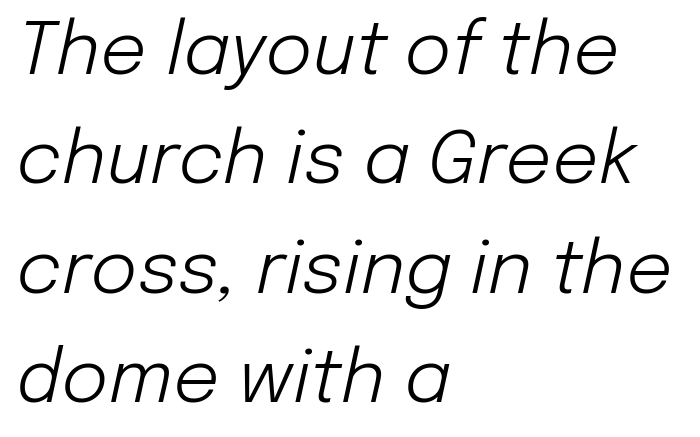
Q: Is the text bold? A: No.
Q: Is the text italic (slanted)? A: Yes, it leans right by about 12 degrees.
Q: Is the text underlined? A: No.
Q: How is the paragraph aligned? A: Left-aligned.
Q: Is the spacing between letters normal or unusually wide? A: Normal.
Q: Is the spacing between lines tight, normal or loose? A: Normal.
Q: Width (condensed, normal, or wide)? A: Normal.
Q: Stroke contrast? A: Low.
Q: x-height? A: Medium.
Q: Monospaced? A: No.
